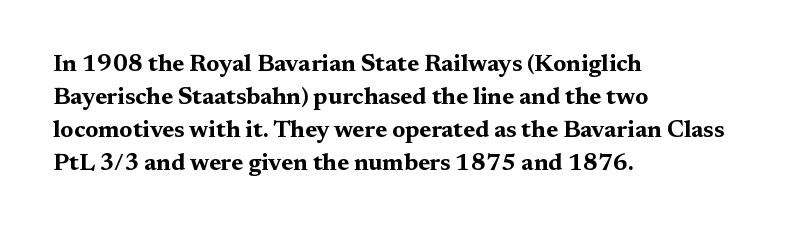
The image shows 24 px bold type, upright; set left-aligned, normal line spacing (1.38x), normal letter spacing, not underlined.
